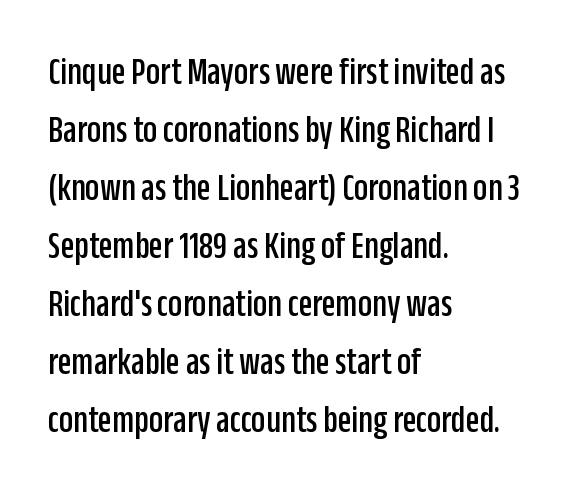
The image shows 40 px condensed sans-serif type, upright; set left-aligned, normal line spacing (1.45x), normal letter spacing, not underlined; low stroke contrast and a large x-height.
